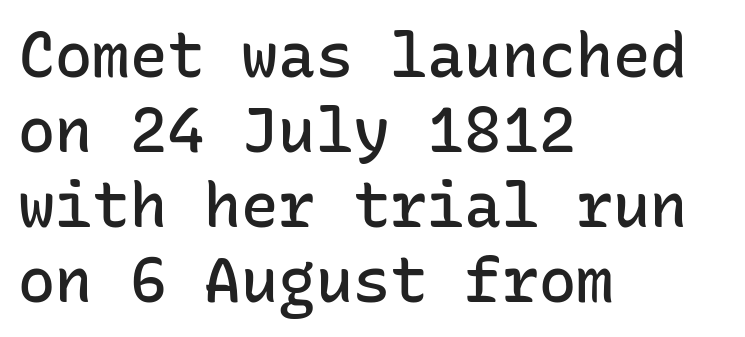
Q: Is the text bold? A: Semi-bold.
Q: Is the text italic (slanted)? A: No, it is upright.
Q: Is the typeface a serif or a sans-serif typeface? A: Sans-serif.
Q: Is the text underlined? A: No.
Q: How is the paragraph aligned? A: Left-aligned.
Q: Is the spacing between letters normal or unusually wide? A: Normal.
Q: Width (condensed, normal, or wide)? A: Normal.
Q: Stroke contrast? A: Low.
Q: x-height? A: Medium.
Q: Monospaced? A: Yes.
